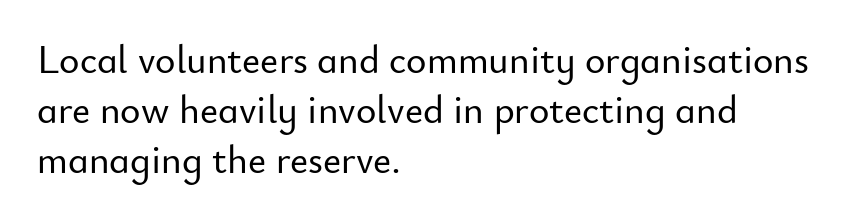
Q: Is the text italic (slanted)? A: No, it is upright.
Q: Is the typeface a serif or a sans-serif typeface? A: Sans-serif.
Q: Is the text underlined? A: No.
Q: How is the paragraph aligned? A: Left-aligned.
Q: Is the spacing between letters normal or unusually wide? A: Normal.
Q: Is the spacing between lines tight, normal or loose? A: Normal.
Q: Width (condensed, normal, or wide)? A: Normal.
Q: Stroke contrast? A: Low.
Q: x-height? A: Small.
Q: Monospaced? A: No.
